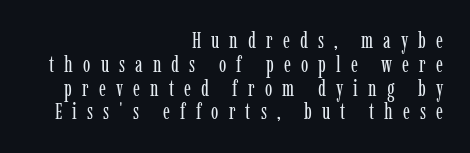
{"italic": "no", "bold": "no", "underline": "no", "align": "right", "line_spacing": "tight", "line_spacing_ratio": 1.08, "letter_spacing": "wide", "letter_spacing_em": 0.46, "glyph_px": 22}
